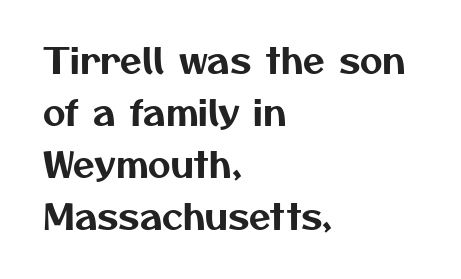
{"serif": "no", "width": "normal", "stroke_contrast": "medium", "x_height": "medium", "monospaced": "no", "underline": "no", "align": "left", "line_spacing": "normal", "line_spacing_ratio": 1.49, "letter_spacing": "normal", "letter_spacing_em": 0.0, "glyph_px": 35}
